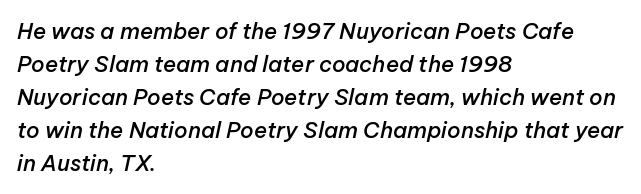
{"italic": "yes", "lean": "right", "slant_degrees": 12, "bold": "semi", "underline": "no", "align": "left", "line_spacing": "normal", "line_spacing_ratio": 1.5, "letter_spacing": "normal", "letter_spacing_em": 0.0, "glyph_px": 22}
